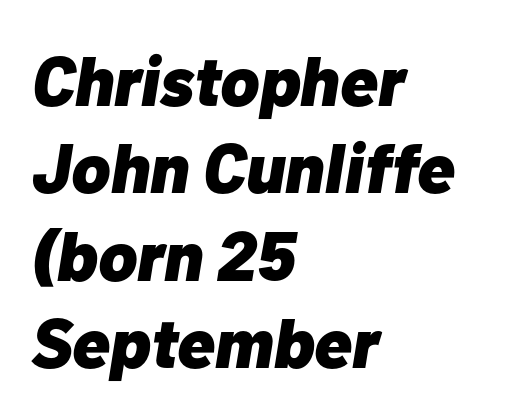
{"italic": "yes", "lean": "right", "slant_degrees": 10, "bold": "yes", "weight": "heavy", "width": "normal", "stroke_contrast": "low", "x_height": "medium", "monospaced": "no", "underline": "no", "align": "left", "line_spacing": "normal", "line_spacing_ratio": 1.25, "letter_spacing": "normal", "letter_spacing_em": 0.0, "glyph_px": 70}
